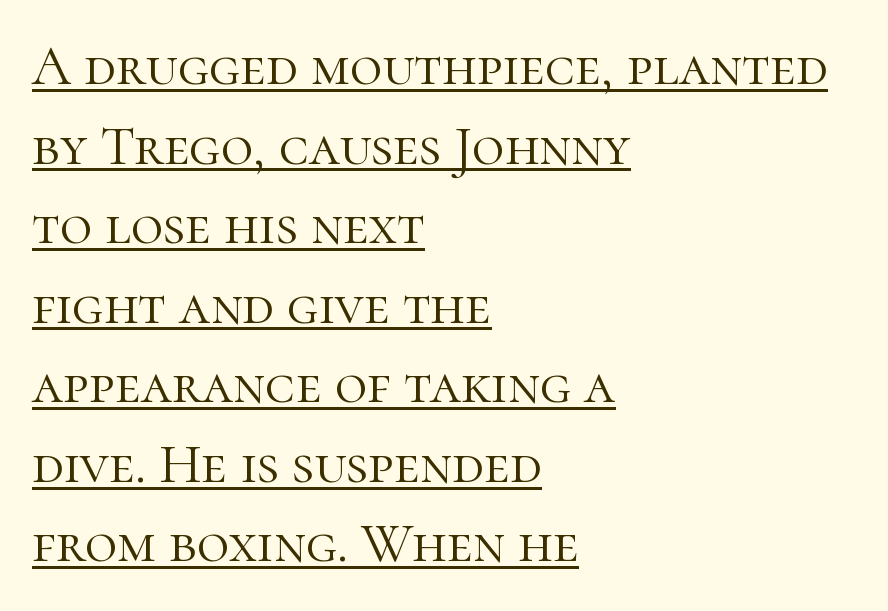
Q: Is the text bold? A: No.
Q: Is the text italic (slanted)? A: No, it is upright.
Q: Is the typeface a serif or a sans-serif typeface? A: Serif.
Q: Is the text underlined? A: Yes.
Q: How is the paragraph aligned? A: Left-aligned.
Q: Is the spacing between letters normal or unusually wide? A: Normal.
Q: Is the spacing between lines tight, normal or loose? A: Normal.
Q: Width (condensed, normal, or wide)? A: Normal.
Q: Stroke contrast? A: High.
Q: x-height? A: Medium.
Q: Monospaced? A: No.
